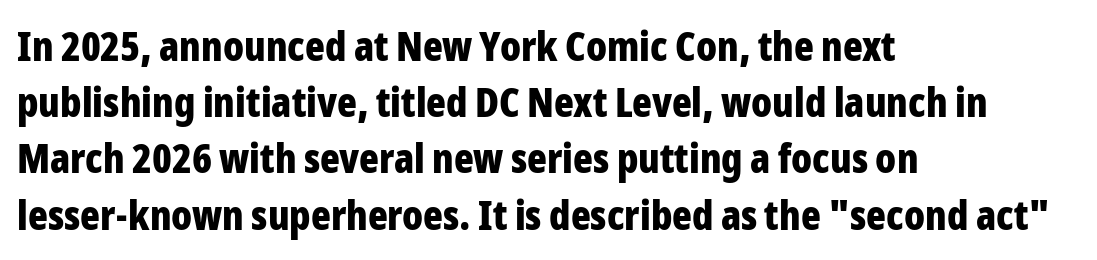
{"serif": "no", "italic": "no", "bold": "yes", "weight": "bold", "width": "condensed", "stroke_contrast": "low", "x_height": "medium", "monospaced": "no", "underline": "no", "align": "left", "line_spacing": "normal", "line_spacing_ratio": 1.37, "letter_spacing": "normal", "letter_spacing_em": 0.0, "glyph_px": 41}
